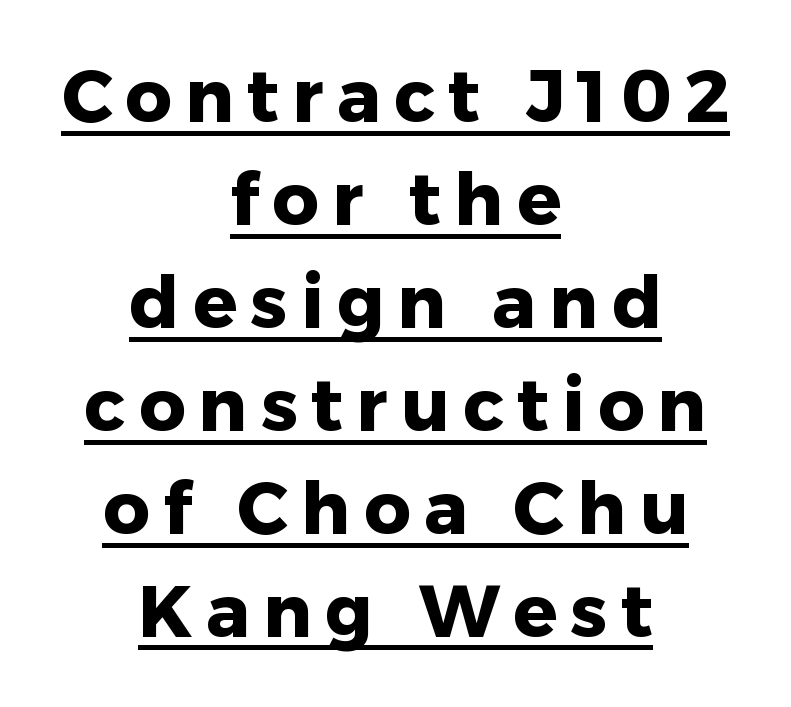
Successive baselines arrive at the customary interval. Serif or sans? Sans — the stroke terminals are bare. Horizontal alignment here is central, giving a formal, balanced look. The axis of the letterforms is exactly vertical. The passage shown is typed in a proportional face where columns would drift. The strokes are fattened all the way to bold.
